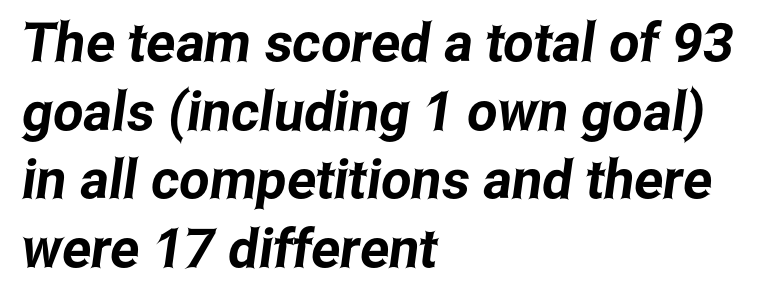
Q: Is the typeface a serif or a sans-serif typeface? A: Sans-serif.
Q: Is the text underlined? A: No.
Q: How is the paragraph aligned? A: Left-aligned.
Q: Is the spacing between letters normal or unusually wide? A: Normal.
Q: Is the spacing between lines tight, normal or loose? A: Normal.
Q: Width (condensed, normal, or wide)? A: Condensed.
Q: Stroke contrast? A: Low.
Q: x-height? A: Medium.
Q: Monospaced? A: No.
